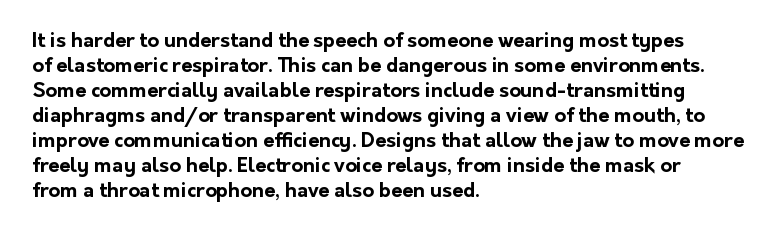
The baseline area is clear. Ordinary non-slanted type is in use. Look at the tracking — it's just the regular setting, nothing added. These lines carry a lot of weight — the face is fully bold.
